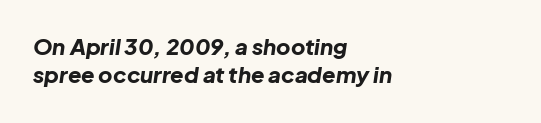
The image shows 22 px bold type, italic (leaning right); set left-aligned, normal line spacing (1.29x), normal letter spacing, not underlined.
